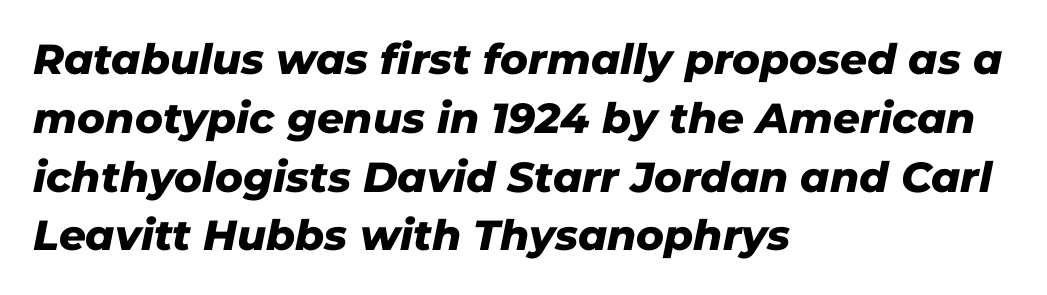
Students, observe: this is what conventionally led text looks like. Bare-footed words on every line. Is this a fixed-width face? No — the glyphs have proportional, varying widths. Slanted lettering throughout. The type is set solid horizontally, with unmodified tracking. Typographic density is high because the face is bold.
